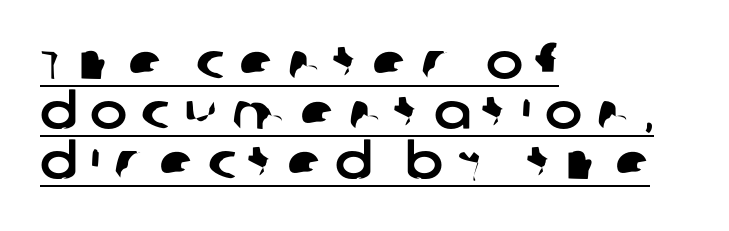
{"serif": "no", "width": "normal", "stroke_contrast": "low", "x_height": "large", "monospaced": "no", "underline": "yes", "align": "left", "line_spacing": "tight", "line_spacing_ratio": 1.0, "letter_spacing": "wide", "letter_spacing_em": 0.27, "glyph_px": 50}
